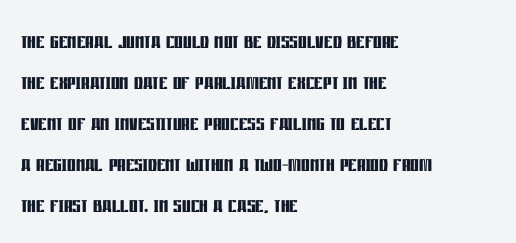
{"italic": "no", "bold": "yes", "underline": "no", "align": "left", "line_spacing": "normal", "line_spacing_ratio": 1.52, "letter_spacing": "normal", "letter_spacing_em": 0.0, "glyph_px": 27}
